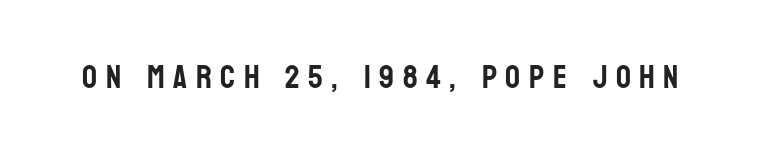
The image shows 33 px condensed sans-serif type, upright; set unusually wide letter spacing (+0.26 em), not underlined; low stroke contrast and a large x-height.
